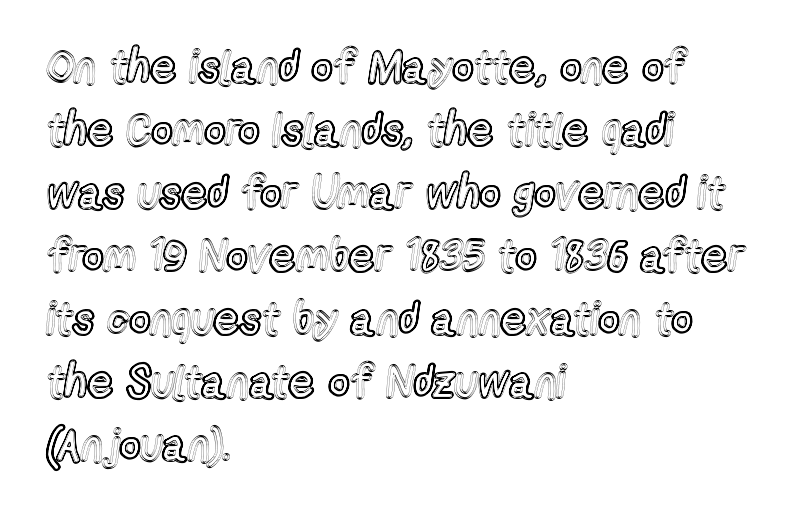
Proportional: the letters do not fall into vertical columns. This sample uses plain, unmodified letter spacing. Line spacing here is normal. The foot of each line stays bare and open.
